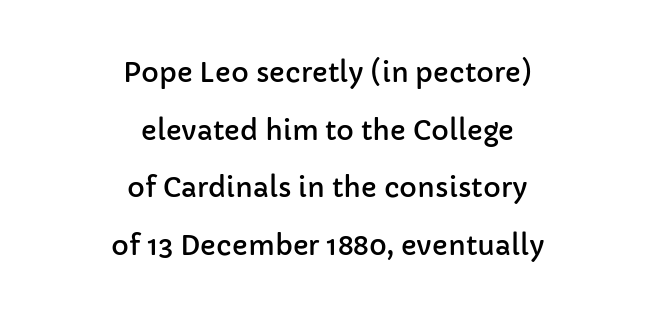
Q: Is the text italic (slanted)? A: No, it is upright.
Q: Is the text underlined? A: No.
Q: How is the paragraph aligned? A: Centered.
Q: Is the spacing between letters normal or unusually wide? A: Normal.
Q: Is the spacing between lines tight, normal or loose? A: Loose.
